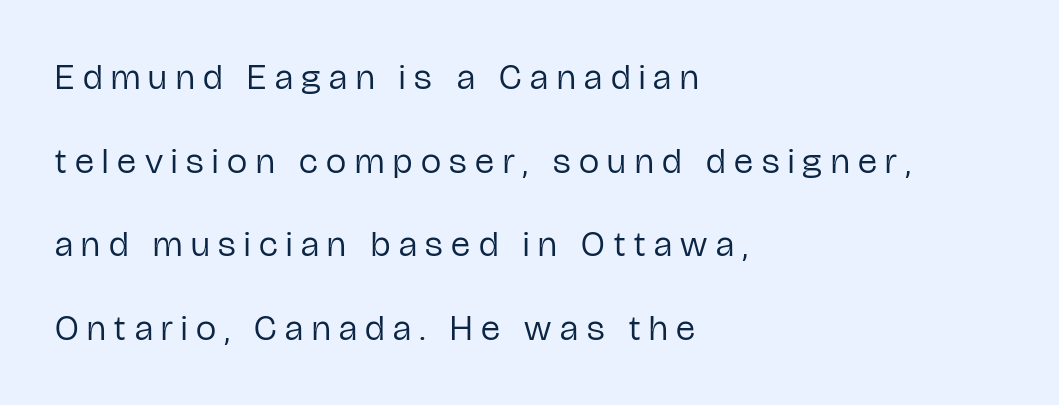
This block would shrink considerably if given ordinary leading; it's expanded now. This reads as an unemphasized weight, regular at the heaviest. Character widths vary here, with narrow letters taking less room than wide ones. Each line starts at the same left margin while the right side varies. Typographically, this falls in the sans-serif category. The string is rendered with underlining switched off.
